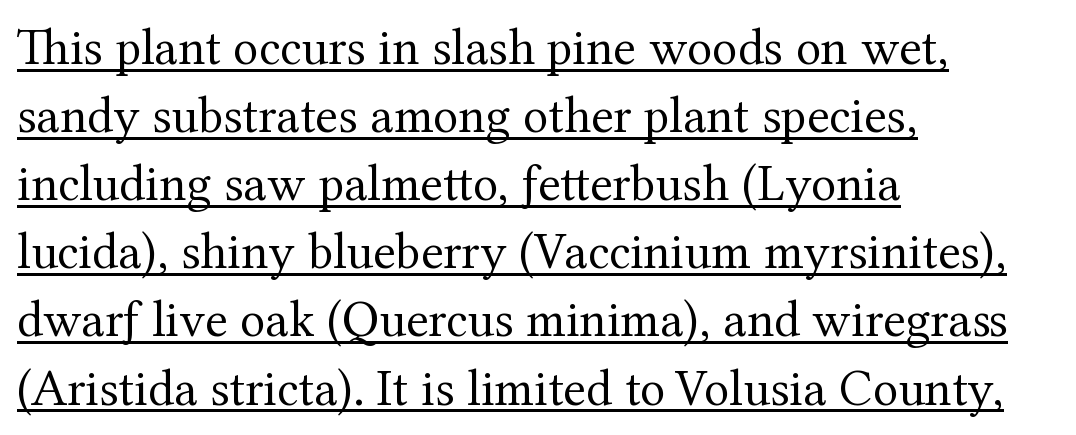
The image shows 52 px regular-weight serif type, upright; set left-aligned, normal line spacing (1.31x), normal letter spacing, underlined; medium stroke contrast and a medium x-height.
